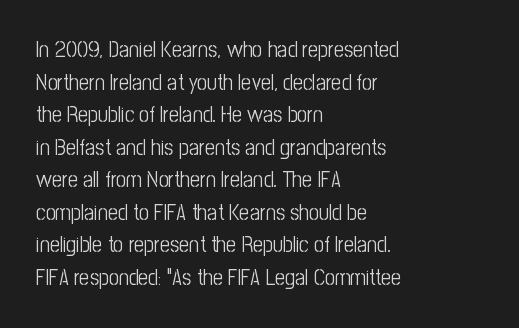
{"italic": "no", "bold": "no", "underline": "no", "align": "left", "line_spacing": "normal", "line_spacing_ratio": 1.48, "letter_spacing": "normal", "letter_spacing_em": 0.0, "glyph_px": 22}
